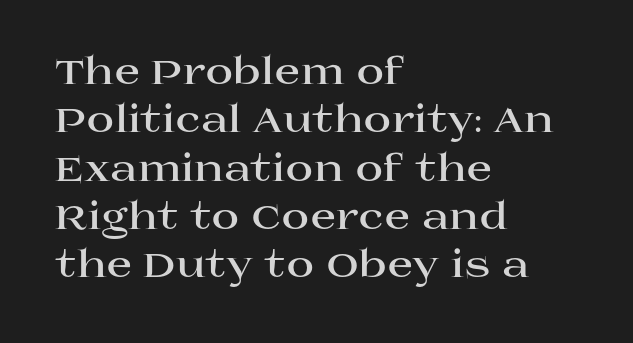
Q: Is the text bold? A: Yes.
Q: Is the text italic (slanted)? A: No, it is upright.
Q: Is the typeface a serif or a sans-serif typeface? A: Serif.
Q: Is the text underlined? A: No.
Q: How is the paragraph aligned? A: Left-aligned.
Q: Is the spacing between letters normal or unusually wide? A: Normal.
Q: Is the spacing between lines tight, normal or loose? A: Normal.
Q: Width (condensed, normal, or wide)? A: Wide.
Q: Stroke contrast? A: High.
Q: x-height? A: Large.
Q: Monospaced? A: No.
